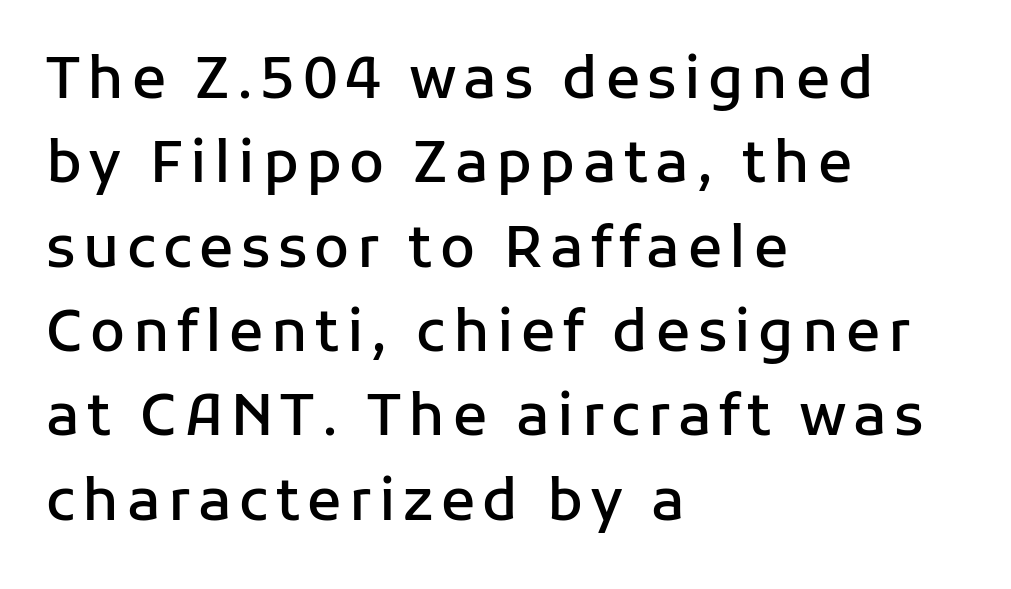
Q: Is the text bold? A: Semi-bold.
Q: Is the text italic (slanted)? A: No, it is upright.
Q: Is the typeface a serif or a sans-serif typeface? A: Sans-serif.
Q: Is the text underlined? A: No.
Q: How is the paragraph aligned? A: Left-aligned.
Q: Is the spacing between lines tight, normal or loose? A: Normal.
Q: Width (condensed, normal, or wide)? A: Normal.
Q: Stroke contrast? A: Low.
Q: x-height? A: Medium.
Q: Monospaced? A: No.
